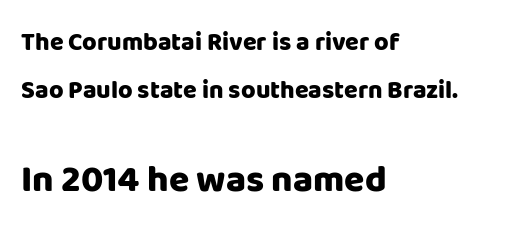
The compositor pushed each line to the left boundary. Does the type have serifs? No, each stem ends abruptly. This rendering leaves character spacing at its baseline value. The emphasis by scale lands on block number two, below.
